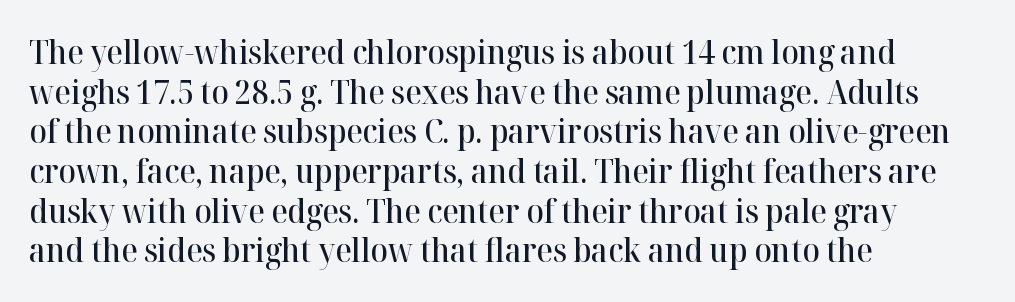
The image shows 32 px semibold serif type, upright; set left-aligned, line spacing 1.24x, normal letter spacing, not underlined; high stroke contrast and a medium x-height.
